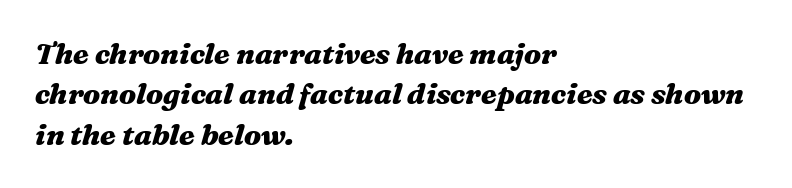
{"italic": "yes", "lean": "right", "slant_degrees": 16, "bold": "yes", "weight": "heavy", "width": "wide", "stroke_contrast": "medium", "x_height": "medium", "monospaced": "no", "underline": "no", "align": "left", "line_spacing": "normal", "line_spacing_ratio": 1.39, "letter_spacing": "normal", "letter_spacing_em": 0.0, "glyph_px": 29}
